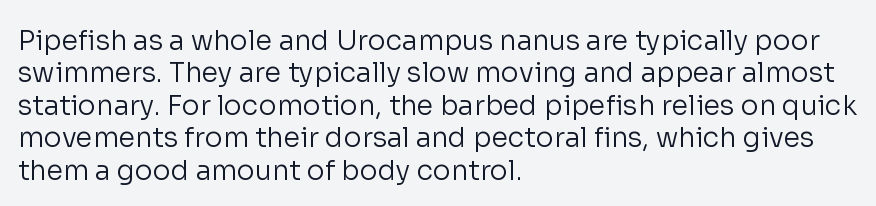
{"italic": "no", "bold": "no", "underline": "no", "align": "left", "line_spacing_ratio": 1.2, "letter_spacing": "normal", "letter_spacing_em": 0.0, "glyph_px": 27}
